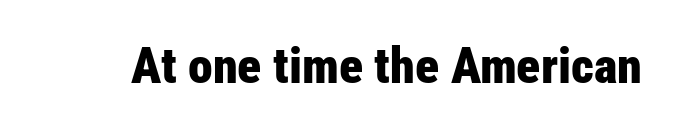
{"serif": "no", "italic": "no", "bold": "yes", "weight": "bold", "width": "condensed", "stroke_contrast": "low", "x_height": "medium", "monospaced": "no", "underline": "no", "letter_spacing": "normal", "letter_spacing_em": 0.0, "glyph_px": 50}
